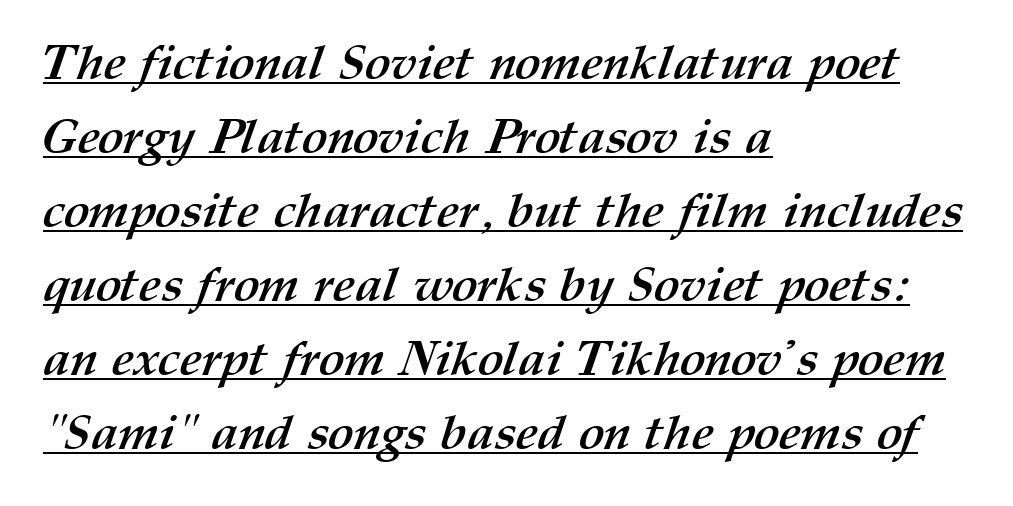
Compared with an ordinary text face, these strokes are far heavier — a full bold. What decoration does the sample have? An underline. The rag falls on the right side of this text block. Between one letter and the next there's only the usual sliver of space. The rows are spaced the way most documents space them. The passage shown is typed in a proportional face where columns would drift.
